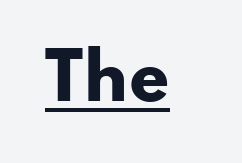
Q: Is the text bold? A: Yes.
Q: Is the text italic (slanted)? A: No, it is upright.
Q: Is the typeface a serif or a sans-serif typeface? A: Sans-serif.
Q: Is the text underlined? A: Yes.
Q: Is the spacing between letters normal or unusually wide? A: Normal.
Q: Width (condensed, normal, or wide)? A: Wide.
Q: Stroke contrast? A: Low.
Q: x-height? A: Small.
Q: Monospaced? A: No.
